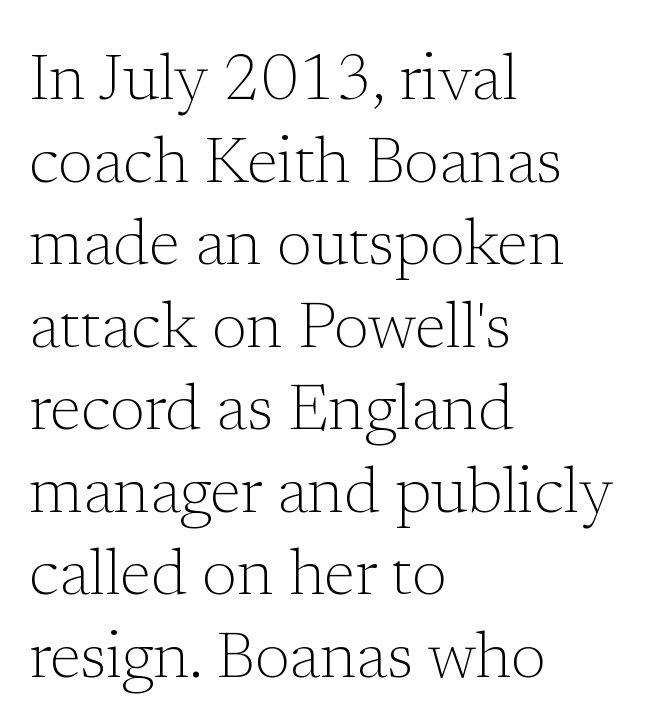
When letters stand straight like this, we call the style roman or upright. Evenly set lines give the paragraph a standard silhouette. Yep, those are serifs on the letters. Spacing between characters is what you'd get straight out of the box. Descenders hang freely into open space.
